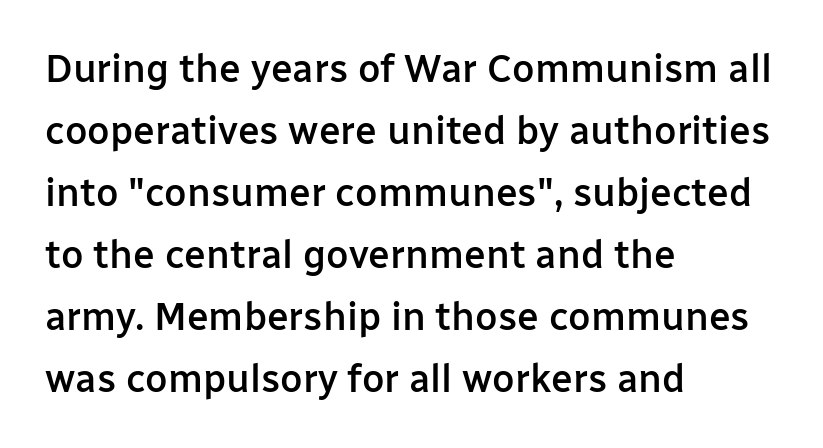
Tracking value appears to be zero — textbook default spacing. Underlining? Definitely not there. Style check: upright. Reading down the block, your eye returns to a fixed left position each line.
